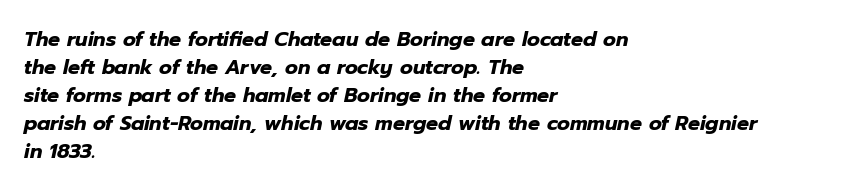
Q: Is the text bold? A: Yes.
Q: Is the text italic (slanted)? A: Yes, it leans right by about 12 degrees.
Q: Is the text underlined? A: No.
Q: How is the paragraph aligned? A: Left-aligned.
Q: Is the spacing between letters normal or unusually wide? A: Normal.
Q: Is the spacing between lines tight, normal or loose? A: Normal.
